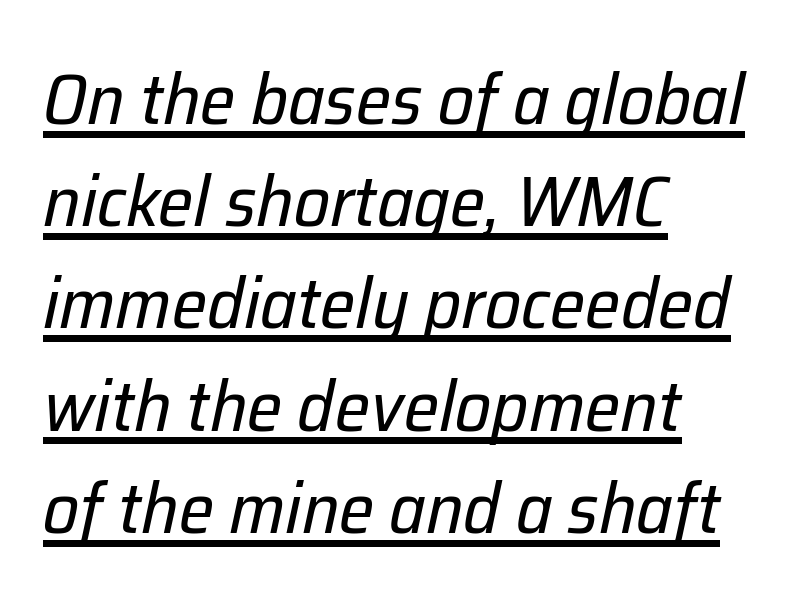
Regular leading. All the whitespace from short lines collects on the right. The face used here has a pronounced slope to its letters. Stem width sits at or under what a default text font uses.
